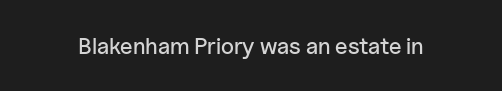
Q: Is the text italic (slanted)? A: No, it is upright.
Q: Is the text underlined? A: No.
Q: Is the spacing between letters normal or unusually wide? A: Normal.
